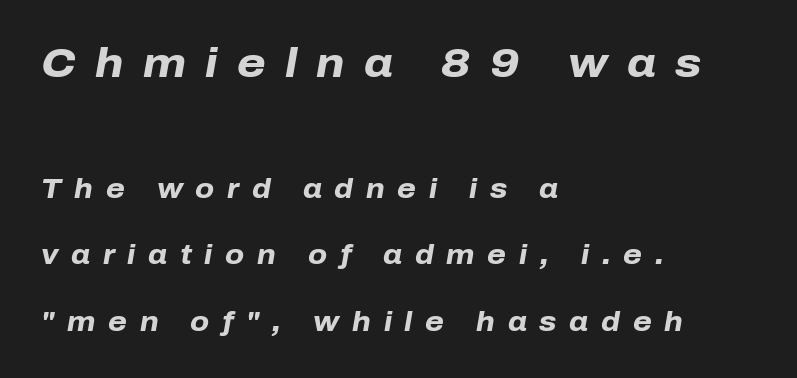
The image shows 41 px heavy type, italic (leaning right); set left-aligned, loose line spacing (2.45x), unusually wide letter spacing (+0.47 em), not underlined; the first (top) block is 1.52x larger; low stroke contrast and a medium x-height.
